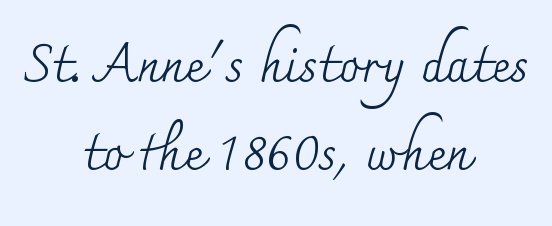
{"serif": "yes", "bold": "no", "weight": "regular", "width": "normal", "stroke_contrast": "medium", "x_height": "small", "monospaced": "no", "underline": "no", "align": "center", "line_spacing": "normal", "line_spacing_ratio": 1.66, "letter_spacing": "normal", "letter_spacing_em": 0.0, "glyph_px": 53}
